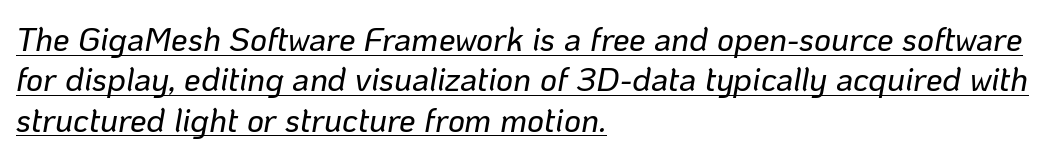
Looks like regular typesetting: each glyph gets only the width it needs. Glance below the letters and you will spot a drawn line. The lines in this sample share a left origin and differ only in where they stop. Standard letterfit; no display-style spreading of the glyphs.
